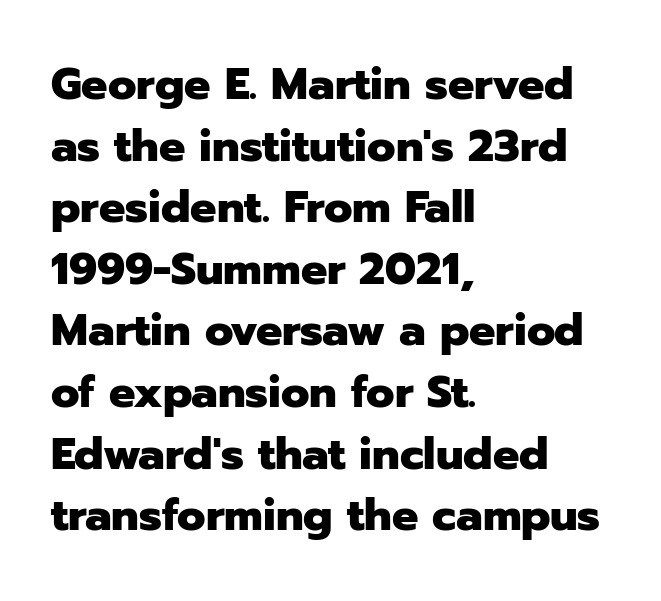
{"serif": "no", "italic": "no", "bold": "yes", "weight": "heavy", "width": "normal", "stroke_contrast": "low", "x_height": "medium", "monospaced": "no", "underline": "no", "align": "left", "line_spacing": "normal", "line_spacing_ratio": 1.4, "letter_spacing": "normal", "letter_spacing_em": 0.0, "glyph_px": 44}
